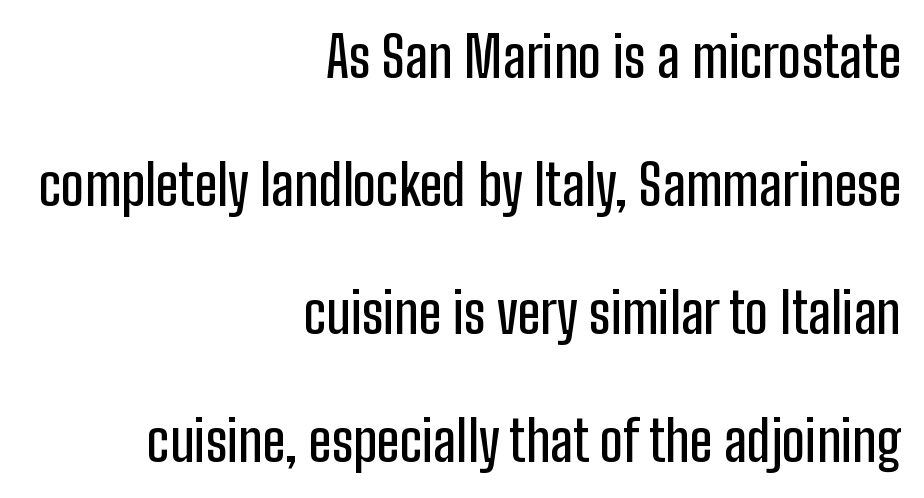
Type without underlining. Notice how the stems are strictly vertical — no italics here. Do the characters align in a grid? No, the font is proportional. Tracking value appears to be zero — textbook default spacing. Is this a sans? Yes — the strokes have no serifs. Regarding leading, the lines here are spaced well apart.
